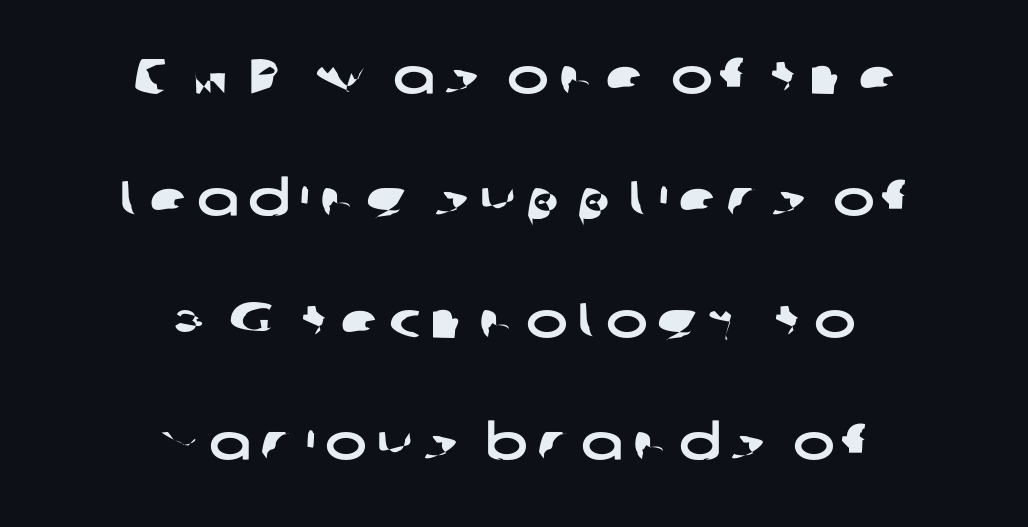
Q: Is the typeface a serif or a sans-serif typeface? A: Sans-serif.
Q: Is the text underlined? A: No.
Q: How is the paragraph aligned? A: Centered.
Q: Is the spacing between lines tight, normal or loose? A: Loose.
Q: Width (condensed, normal, or wide)? A: Wide.
Q: Stroke contrast? A: Low.
Q: x-height? A: Medium.
Q: Monospaced? A: No.
